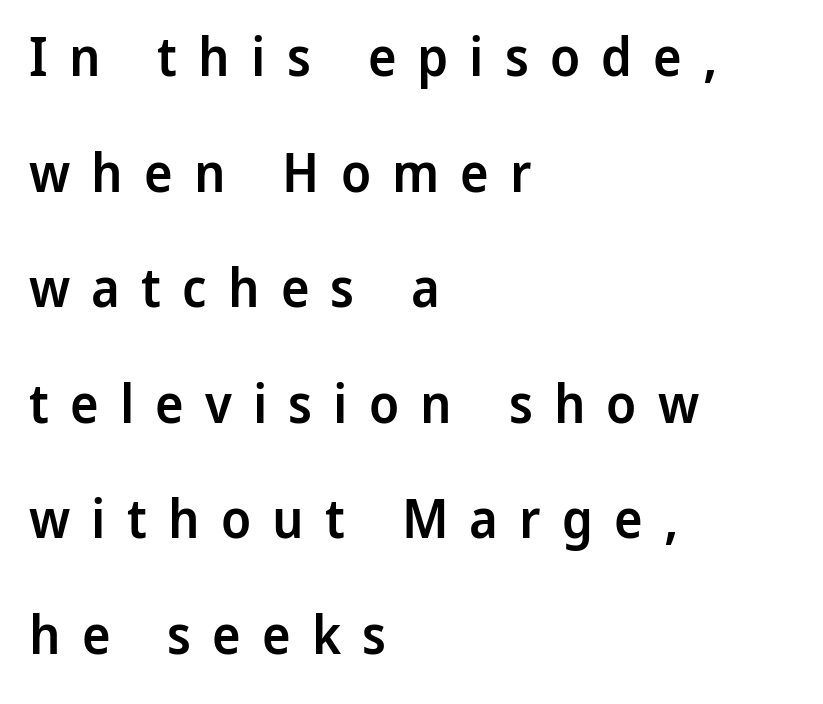
Q: Is the text bold? A: Semi-bold.
Q: Is the text italic (slanted)? A: No, it is upright.
Q: Is the typeface a serif or a sans-serif typeface? A: Sans-serif.
Q: Is the text underlined? A: No.
Q: How is the paragraph aligned? A: Left-aligned.
Q: Is the spacing between letters normal or unusually wide? A: Unusually wide.
Q: Is the spacing between lines tight, normal or loose? A: Loose.
Q: Width (condensed, normal, or wide)? A: Normal.
Q: Stroke contrast? A: Low.
Q: x-height? A: Medium.
Q: Monospaced? A: No.
